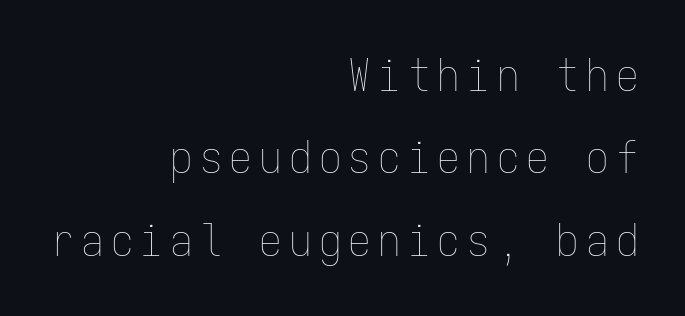
Q: Is the text bold? A: No.
Q: Is the text italic (slanted)? A: No, it is upright.
Q: Is the text underlined? A: No.
Q: How is the paragraph aligned? A: Right-aligned.
Q: Width (condensed, normal, or wide)? A: Condensed.
Q: Stroke contrast? A: Low.
Q: x-height? A: Medium.
Q: Monospaced? A: Yes.
